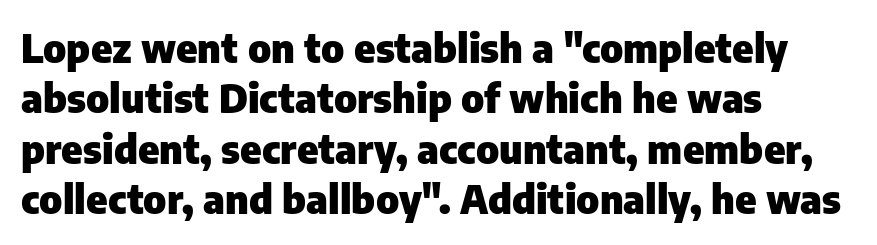
{"serif": "no", "italic": "no", "bold": "yes", "weight": "heavy", "width": "normal", "stroke_contrast": "low", "x_height": "medium", "monospaced": "no", "underline": "no", "align": "left", "line_spacing": "normal", "line_spacing_ratio": 1.26, "letter_spacing": "normal", "letter_spacing_em": 0.0, "glyph_px": 40}
